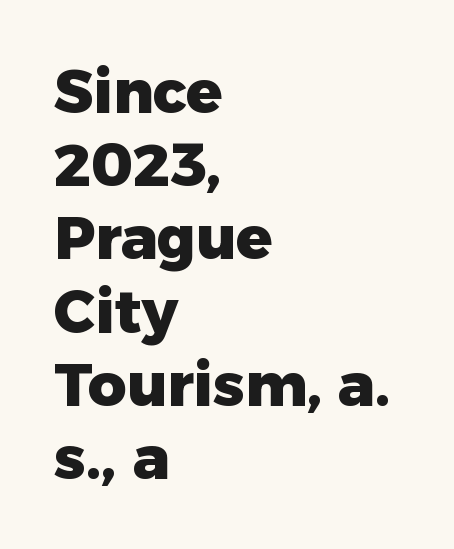
The image shows 60 px heavy sans-serif type, upright; set left-aligned, line spacing 1.22x, normal letter spacing, not underlined; low stroke contrast and a medium x-height.
